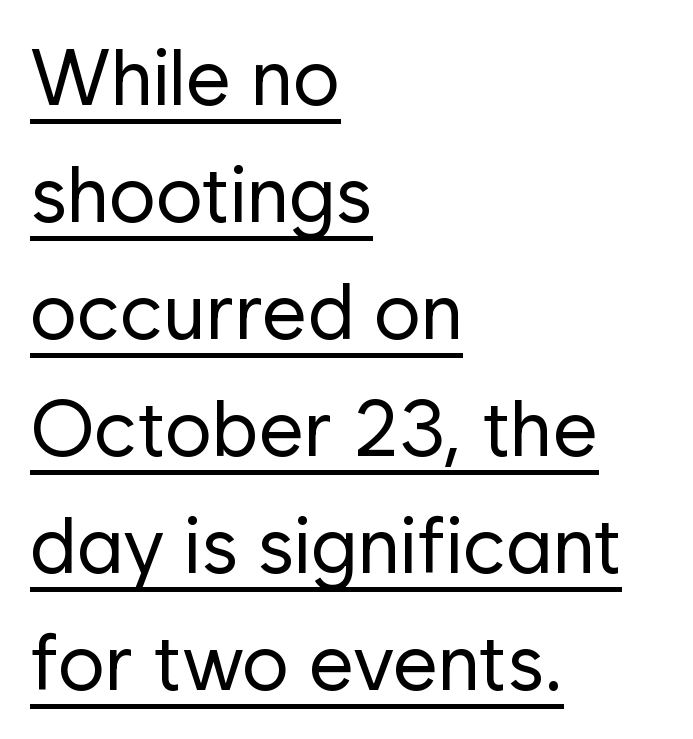
Q: Is the text bold? A: No.
Q: Is the text italic (slanted)? A: No, it is upright.
Q: Is the typeface a serif or a sans-serif typeface? A: Sans-serif.
Q: Is the text underlined? A: Yes.
Q: How is the paragraph aligned? A: Left-aligned.
Q: Is the spacing between letters normal or unusually wide? A: Normal.
Q: Is the spacing between lines tight, normal or loose? A: Normal.
Q: Width (condensed, normal, or wide)? A: Normal.
Q: Stroke contrast? A: Low.
Q: x-height? A: Medium.
Q: Monospaced? A: No.
